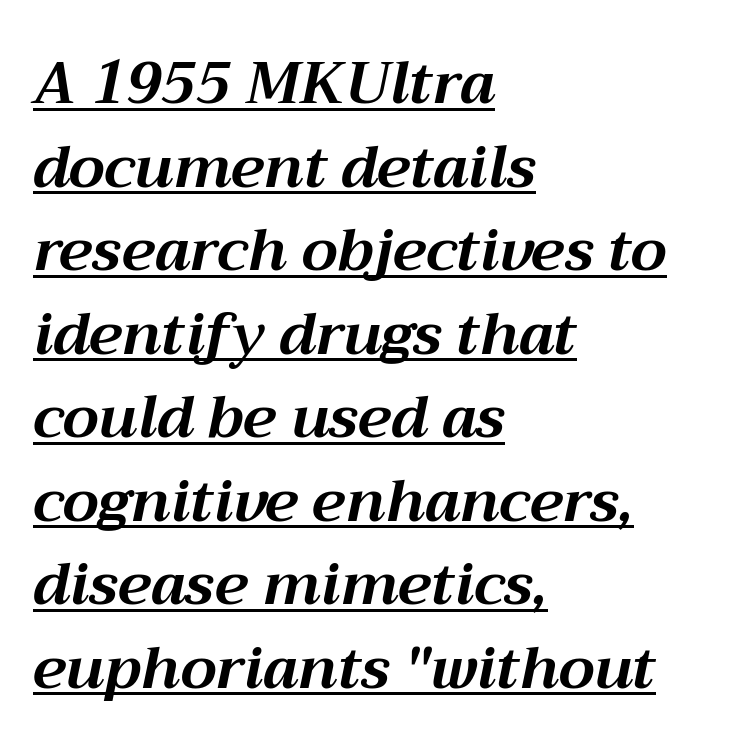
Each line starts at the same left margin while the right side varies. This block has exactly the height ordinary leading produces. Designer's note — italics engaged. What stands out about the letter spacing? Nothing — it is the standard amount. Check the space under the baseline: a stroke is drawn there. Set as a true bold cut, around the 700 mark.
